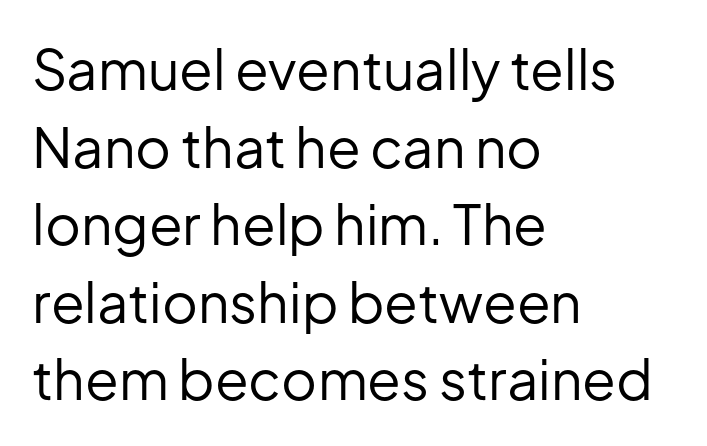
The image shows 55 px regular-weight sans-serif type, upright; set left-aligned, normal line spacing (1.41x), normal letter spacing, not underlined; low stroke contrast and a medium x-height.
